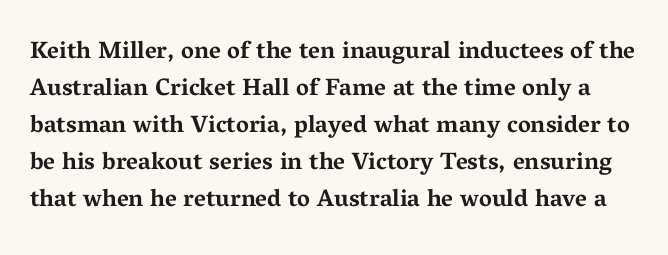
Q: Is the text bold? A: Yes.
Q: Is the text italic (slanted)? A: No, it is upright.
Q: Is the text underlined? A: No.
Q: Is the spacing between letters normal or unusually wide? A: Normal.
Q: Is the spacing between lines tight, normal or loose? A: Normal.
